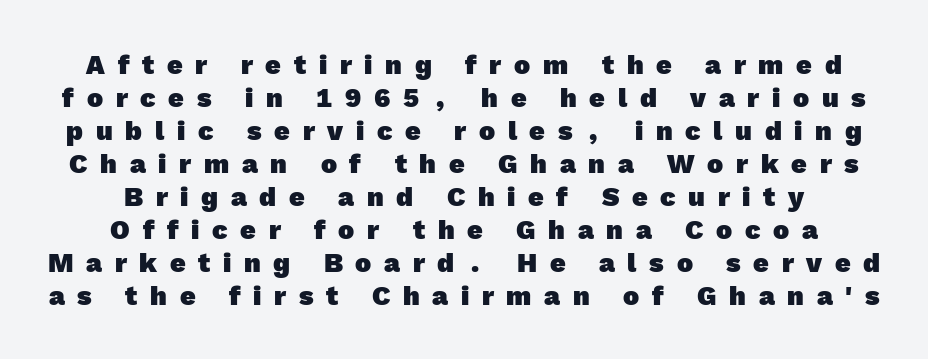
The rendering positions every line midway between the sides. The passage shown is not underscored anywhere. Typographic density is high because the face is bold. The letterforms stand isolated, each surrounded by extra space.
